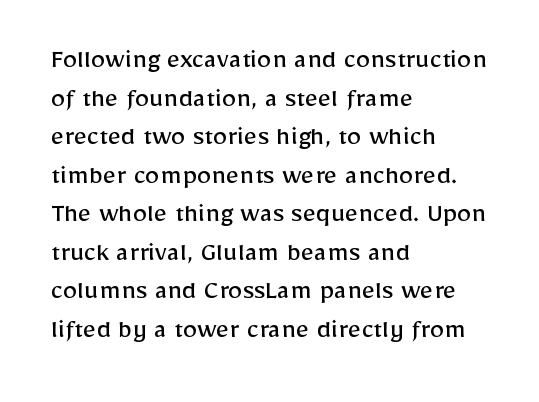
Q: Is the text bold? A: No.
Q: Is the text italic (slanted)? A: No, it is upright.
Q: Is the typeface a serif or a sans-serif typeface? A: Sans-serif.
Q: Is the text underlined? A: No.
Q: How is the paragraph aligned? A: Left-aligned.
Q: Is the spacing between letters normal or unusually wide? A: Normal.
Q: Is the spacing between lines tight, normal or loose? A: Normal.
Q: Width (condensed, normal, or wide)? A: Normal.
Q: Stroke contrast? A: Low.
Q: x-height? A: Medium.
Q: Monospaced? A: No.
